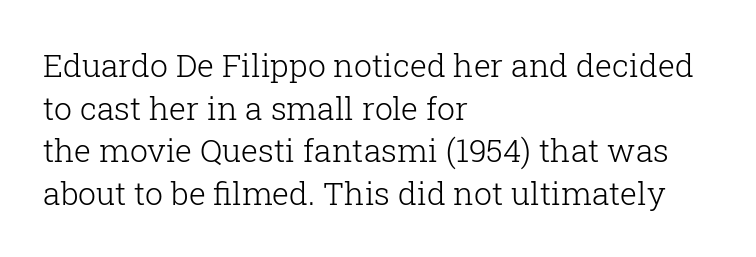
Q: Is the text bold? A: No.
Q: Is the text italic (slanted)? A: No, it is upright.
Q: Is the typeface a serif or a sans-serif typeface? A: Serif.
Q: Is the text underlined? A: No.
Q: How is the paragraph aligned? A: Left-aligned.
Q: Is the spacing between letters normal or unusually wide? A: Normal.
Q: Is the spacing between lines tight, normal or loose? A: Normal.
Q: Width (condensed, normal, or wide)? A: Normal.
Q: Stroke contrast? A: Low.
Q: x-height? A: Medium.
Q: Monospaced? A: No.
